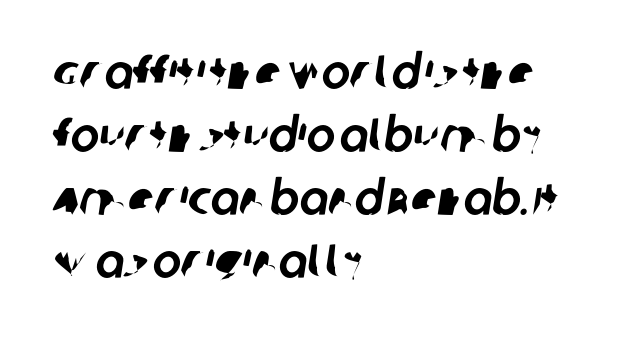
Q: Is the typeface a serif or a sans-serif typeface? A: Sans-serif.
Q: Is the text underlined? A: No.
Q: How is the paragraph aligned? A: Left-aligned.
Q: Is the spacing between letters normal or unusually wide? A: Normal.
Q: Is the spacing between lines tight, normal or loose? A: Normal.
Q: Width (condensed, normal, or wide)? A: Normal.
Q: Stroke contrast? A: Low.
Q: x-height? A: Large.
Q: Monospaced? A: No.
